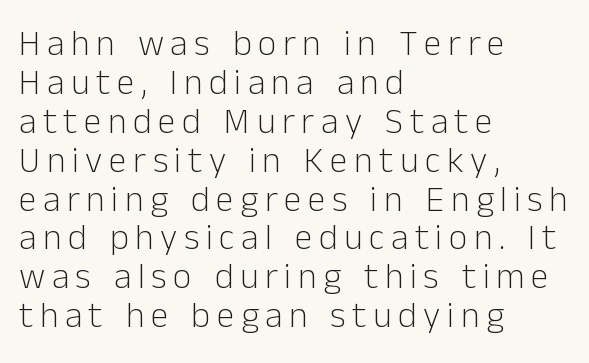
{"serif": "no", "italic": "no", "bold": "no", "weight": "light", "width": "normal", "stroke_contrast": "low", "x_height": "medium", "monospaced": "no", "underline": "no", "align": "left", "line_spacing": "tight", "line_spacing_ratio": 1.08, "glyph_px": 36}
